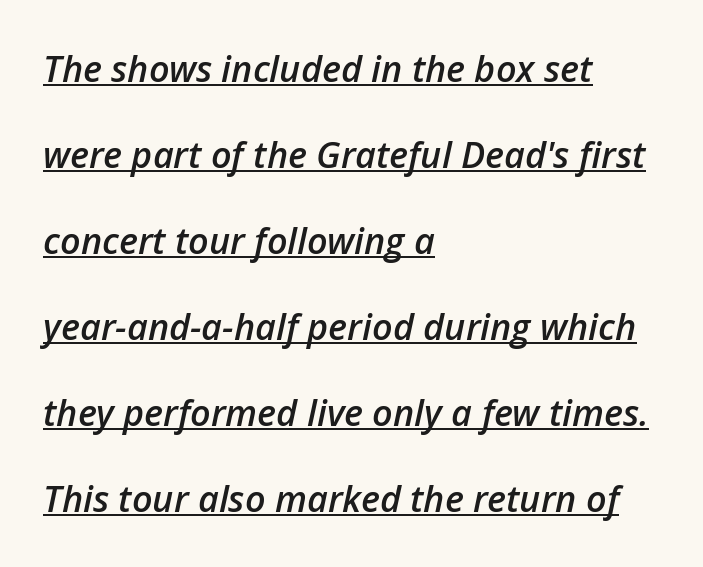
Q: Is the text bold? A: Semi-bold.
Q: Is the text italic (slanted)? A: Yes, it leans right by about 12 degrees.
Q: Is the text underlined? A: Yes.
Q: How is the paragraph aligned? A: Left-aligned.
Q: Is the spacing between letters normal or unusually wide? A: Normal.
Q: Is the spacing between lines tight, normal or loose? A: Loose.
Q: Width (condensed, normal, or wide)? A: Normal.
Q: Stroke contrast? A: Low.
Q: x-height? A: Medium.
Q: Monospaced? A: No.
